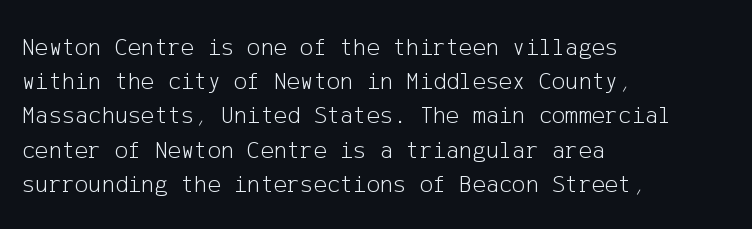
The image shows 25 px text type, upright; set left-aligned, normal line spacing (1.37x), normal letter spacing, not underlined.
